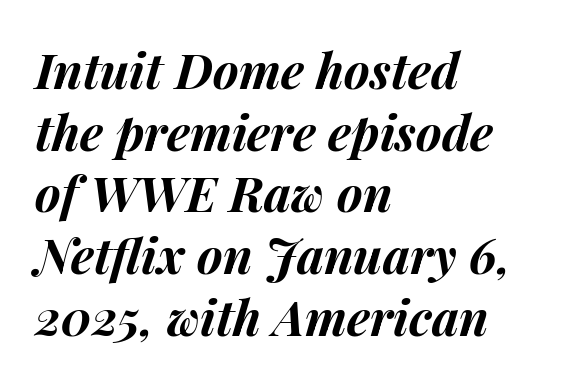
Casual observation: everything's shoved over to the left. Leading matches the norm, producing a regular column. Underline: absent. Would a proofreader flag this as italicized? Yes.
